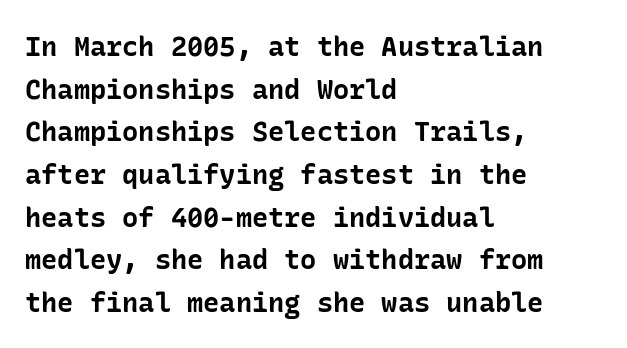
The image shows 27 px bold type, upright; set left-aligned, normal line spacing (1.58x), normal letter spacing, not underlined.
